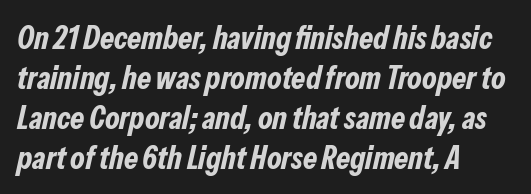
Default kerning and tracking; the words read as compact shapes. Bare-footed words on every line. Note the varied advance widths — an 'i' is clearly narrower than an 'm'. Leftover space on each line is placed entirely after the last word.
